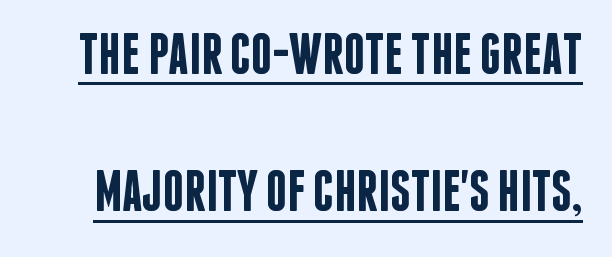
Q: Is the text bold? A: Semi-bold.
Q: Is the text italic (slanted)? A: No, it is upright.
Q: Is the typeface a serif or a sans-serif typeface? A: Sans-serif.
Q: Is the text underlined? A: Yes.
Q: Is the spacing between letters normal or unusually wide? A: Normal.
Q: Is the spacing between lines tight, normal or loose? A: Loose.
Q: Width (condensed, normal, or wide)? A: Condensed.
Q: Stroke contrast? A: Low.
Q: x-height? A: Large.
Q: Monospaced? A: No.
